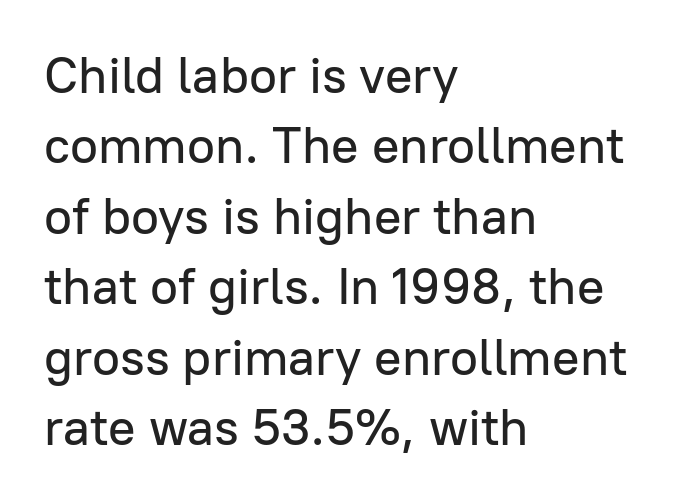
The string is rendered with underlining switched off. Look at the bottom of the vertical strokes: they stop flat, with no serifs. Horizontal bands of white between lines are of average thickness. This sample uses an upright cut, with every glyph sitting square on the baseline.
